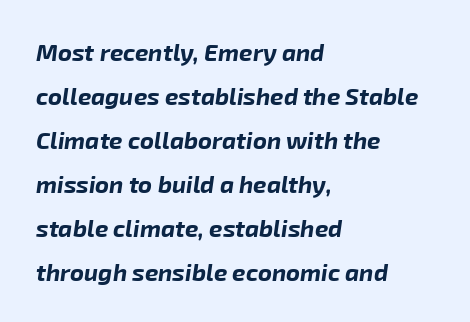
{"italic": "yes", "lean": "right", "slant_degrees": 8, "bold": "yes", "underline": "no", "align": "left", "line_spacing_ratio": 1.83, "letter_spacing": "normal", "letter_spacing_em": 0.0, "glyph_px": 24}
